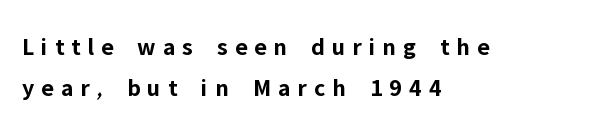
Emphasis by weight is at full strength: bold. Posture: upright roman. Rule under the text: the space is simply empty. Someone cranked the tracking dial way up on this one.
